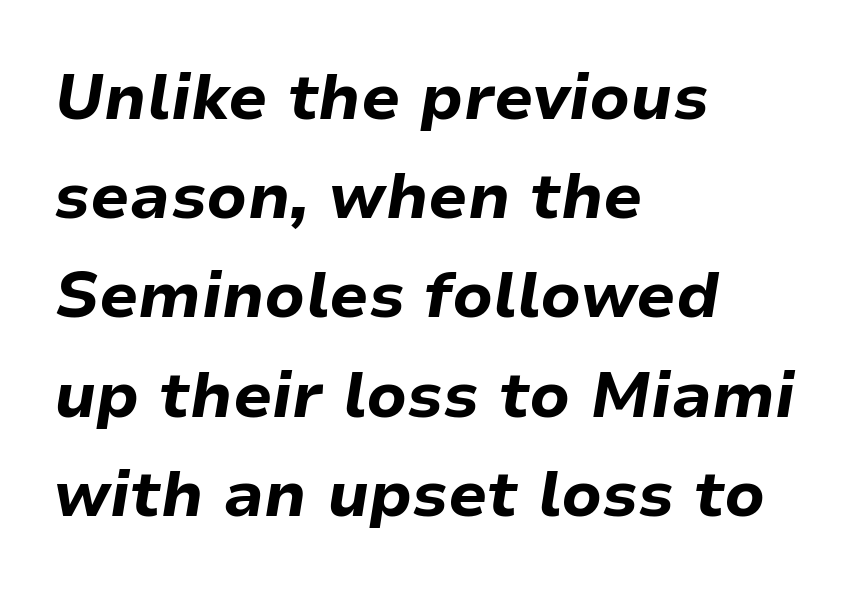
{"italic": "yes", "lean": "right", "slant_degrees": 9, "bold": "yes", "weight": "bold", "width": "normal", "stroke_contrast": "low", "x_height": "medium", "monospaced": "no", "underline": "no", "align": "left", "line_spacing": "normal", "line_spacing_ratio": 1.55, "letter_spacing": "normal", "letter_spacing_em": 0.0, "glyph_px": 64}
